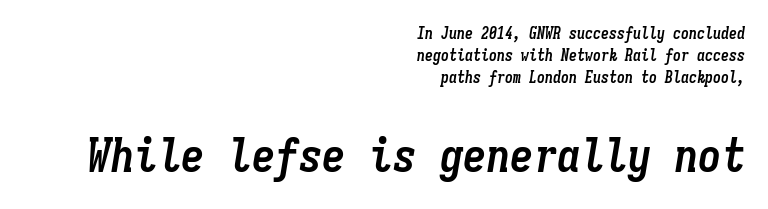
Q: Is the text bold? A: Yes.
Q: Is the text italic (slanted)? A: Yes, it leans right by about 9 degrees.
Q: Is the text underlined? A: No.
Q: How is the paragraph aligned? A: Right-aligned.
Q: Is the spacing between letters normal or unusually wide? A: Normal.
Q: Is the spacing between lines tight, normal or loose? A: Normal.
Q: Which block of text is set in a larger size, the first (top) or the second (bottom)? A: The second (bottom) one.
Q: Width (condensed, normal, or wide)? A: Condensed.
Q: Stroke contrast? A: Low.
Q: x-height? A: Medium.
Q: Monospaced? A: Yes.
